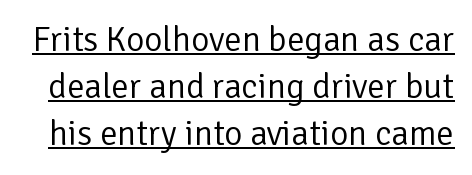
If you drew a line through each stem, it would be perfectly vertical. This rendering leaves character spacing at its baseline value. Stem width sits at or under what a default text font uses. The vertical gap from one line to the next is medium. Looks like someone drew a line under every word here. Observe the absence of serifs on each vertical stroke in this sample.
